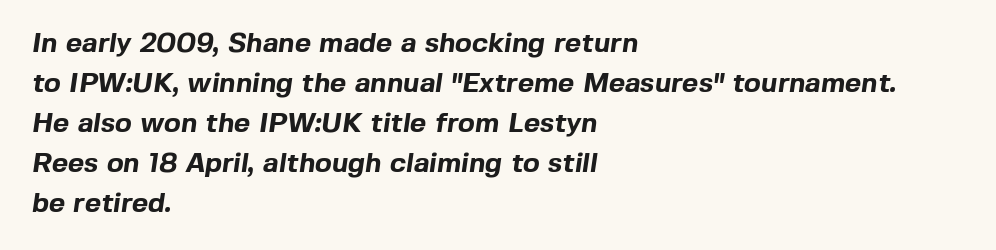
The typesetting leans heavy: a genuine bold. Standard letterfit; no display-style spreading of the glyphs. Layout note: lines flush left. Rule under the text: the space is simply empty.
